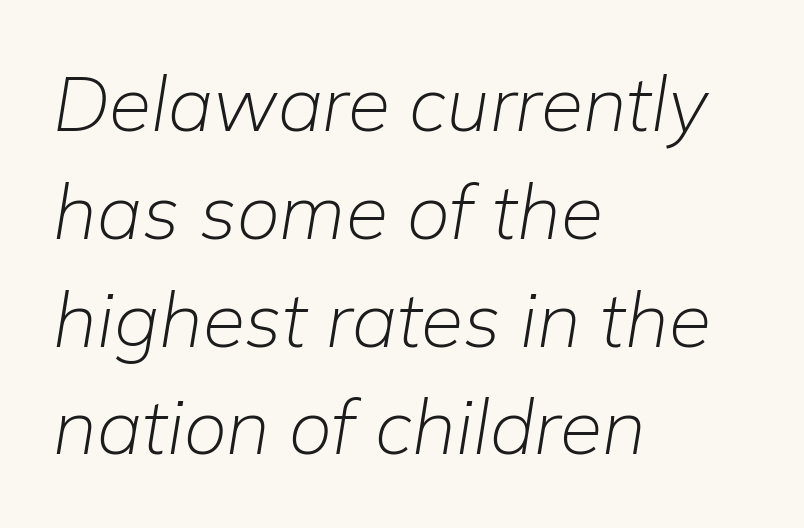
{"italic": "yes", "lean": "right", "slant_degrees": 9, "bold": "no", "weight": "light", "width": "normal", "stroke_contrast": "low", "x_height": "medium", "monospaced": "no", "underline": "no", "align": "left", "line_spacing": "normal", "line_spacing_ratio": 1.4, "letter_spacing": "normal", "letter_spacing_em": 0.0, "glyph_px": 77}
